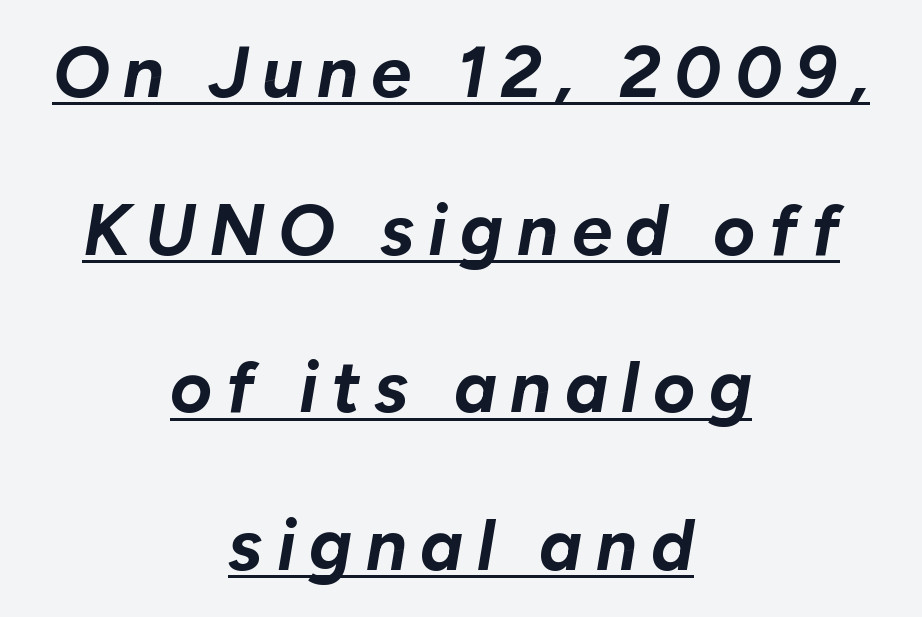
{"italic": "yes", "lean": "right", "slant_degrees": 10, "bold": "yes", "weight": "bold", "width": "normal", "stroke_contrast": "low", "x_height": "medium", "monospaced": "no", "underline": "yes", "align": "center", "line_spacing": "loose", "line_spacing_ratio": 2.19, "glyph_px": 72}
